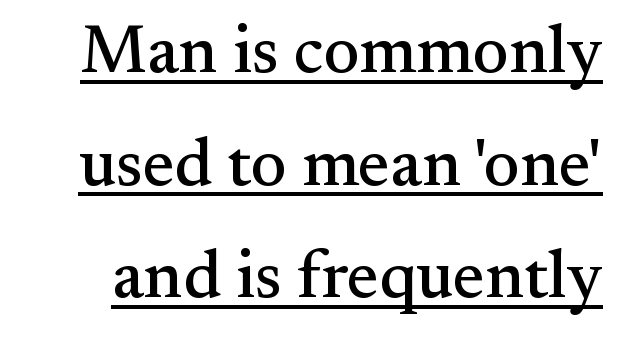
{"serif": "yes", "italic": "no", "width": "normal", "stroke_contrast": "medium", "x_height": "small", "monospaced": "no", "underline": "yes", "line_spacing": "normal", "line_spacing_ratio": 1.68, "letter_spacing": "normal", "letter_spacing_em": 0.0, "glyph_px": 67}
